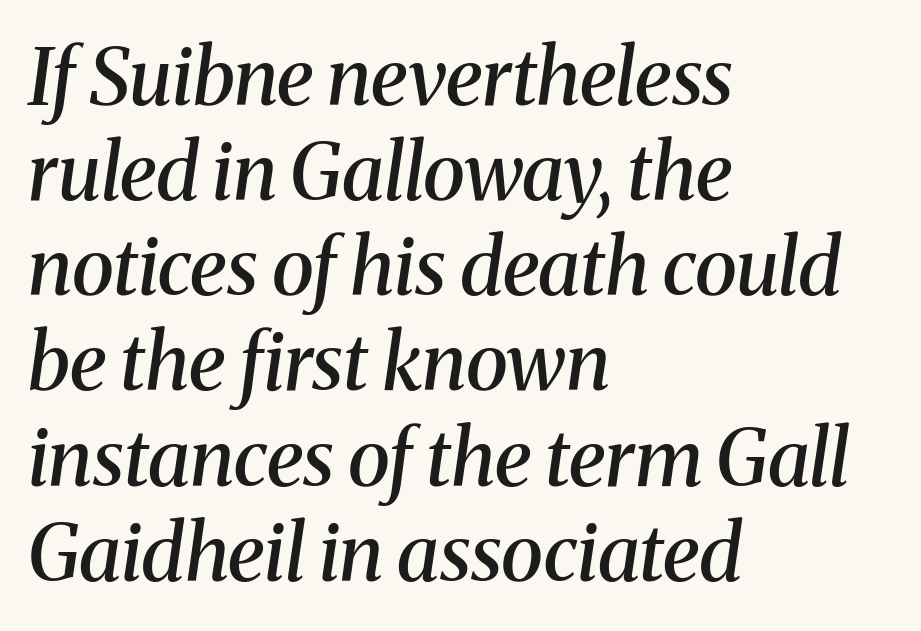
{"serif": "yes", "italic": "yes", "lean": "right", "slant_degrees": 8, "bold": "semi", "weight": "semibold", "width": "normal", "stroke_contrast": "medium", "x_height": "medium", "monospaced": "no", "underline": "no", "align": "left", "line_spacing_ratio": 1.22, "letter_spacing": "normal", "letter_spacing_em": 0.0, "glyph_px": 78}
